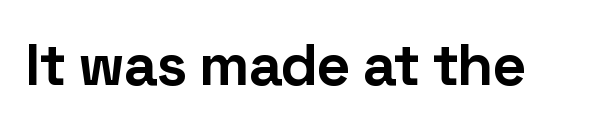
The zone under the glyphs is completely vacant. The designer went with a sans here, leaving each stem footless. A full-strength bold gives these letters their thick strokes. Is there any slant? The stems are plumb. You could not count columns in this text — the font is proportionally spaced.
